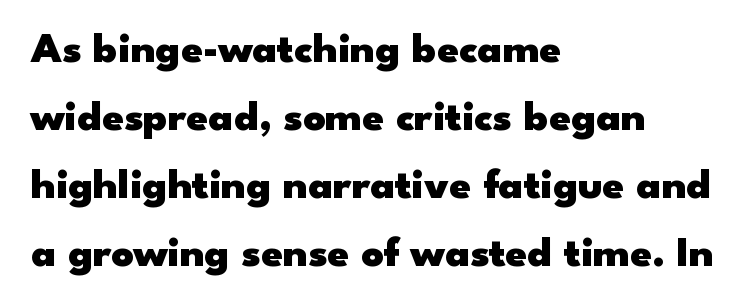
Q: Is the text bold? A: Yes.
Q: Is the text italic (slanted)? A: No, it is upright.
Q: Is the typeface a serif or a sans-serif typeface? A: Sans-serif.
Q: Is the text underlined? A: No.
Q: How is the paragraph aligned? A: Left-aligned.
Q: Is the spacing between letters normal or unusually wide? A: Normal.
Q: Is the spacing between lines tight, normal or loose? A: Normal.
Q: Width (condensed, normal, or wide)? A: Wide.
Q: Stroke contrast? A: Low.
Q: x-height? A: Small.
Q: Monospaced? A: No.
